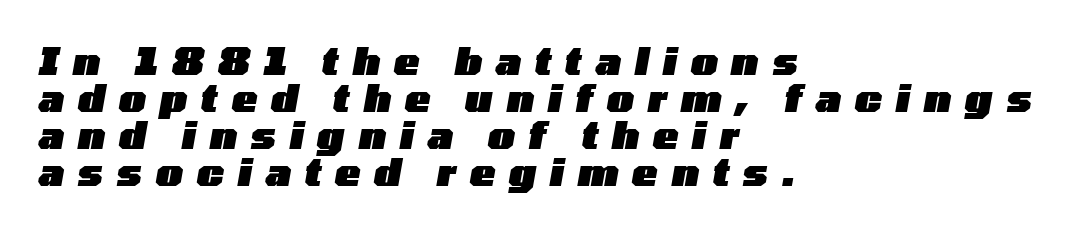
Q: Is the text bold? A: Yes.
Q: Is the text italic (slanted)? A: Yes, it leans right by about 10 degrees.
Q: Is the text underlined? A: No.
Q: How is the paragraph aligned? A: Left-aligned.
Q: Is the spacing between letters normal or unusually wide? A: Unusually wide.
Q: Is the spacing between lines tight, normal or loose? A: Tight.
Q: Width (condensed, normal, or wide)? A: Wide.
Q: Stroke contrast? A: Low.
Q: x-height? A: Medium.
Q: Monospaced? A: No.
